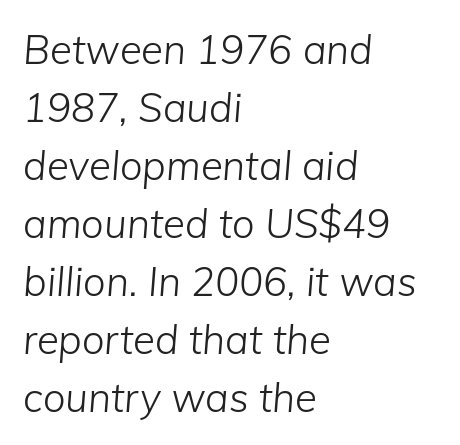
How would I describe the line gaps? Plain and ordinary. These glyphs show unthickened strokes, regular width or finer. Rendered with sloped, italic letterforms. Here the glyphs are tracked normally, forming tight word shapes. The foot of each line stays bare and open. Spacing verdict: proportional, widths tailored to each character.
